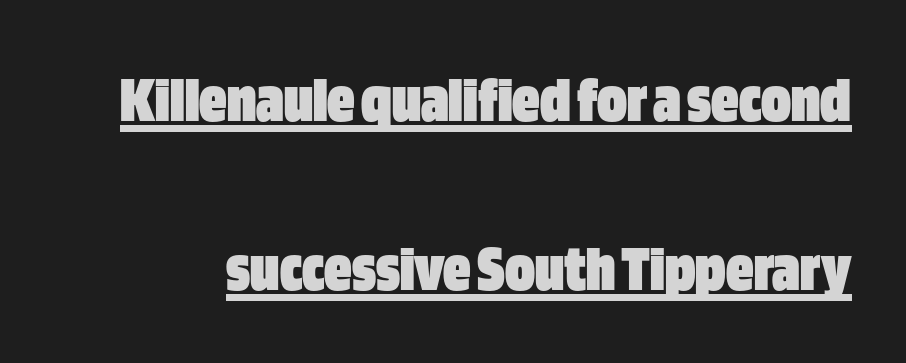
{"serif": "no", "italic": "no", "bold": "yes", "weight": "heavy", "width": "condensed", "stroke_contrast": "low", "x_height": "large", "monospaced": "no", "underline": "yes", "line_spacing": "loose", "line_spacing_ratio": 2.49, "letter_spacing": "normal", "letter_spacing_em": 0.0, "glyph_px": 68}
